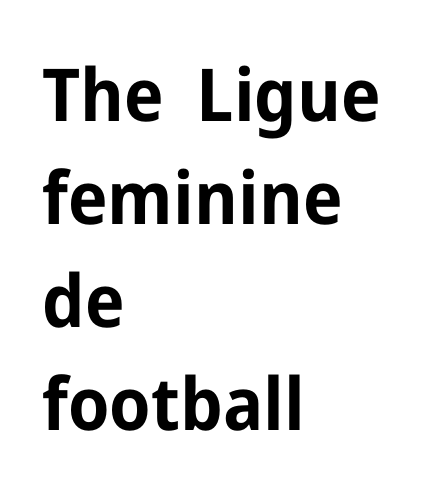
Glyph-to-glyph distance matches everyday printed text. Varying glyph widths throughout — classic text-font behaviour. Reading down the block, your eye returns to a fixed left position each line. Only glyphs here, with clear space below each row.
